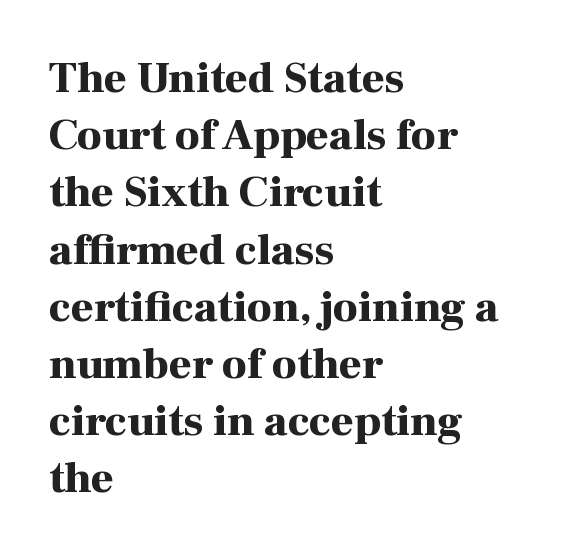
Q: Is the text bold? A: Yes.
Q: Is the text italic (slanted)? A: No, it is upright.
Q: Is the typeface a serif or a sans-serif typeface? A: Serif.
Q: Is the text underlined? A: No.
Q: How is the paragraph aligned? A: Left-aligned.
Q: Is the spacing between letters normal or unusually wide? A: Normal.
Q: Is the spacing between lines tight, normal or loose? A: Normal.
Q: Width (condensed, normal, or wide)? A: Normal.
Q: Stroke contrast? A: High.
Q: x-height? A: Medium.
Q: Monospaced? A: No.
